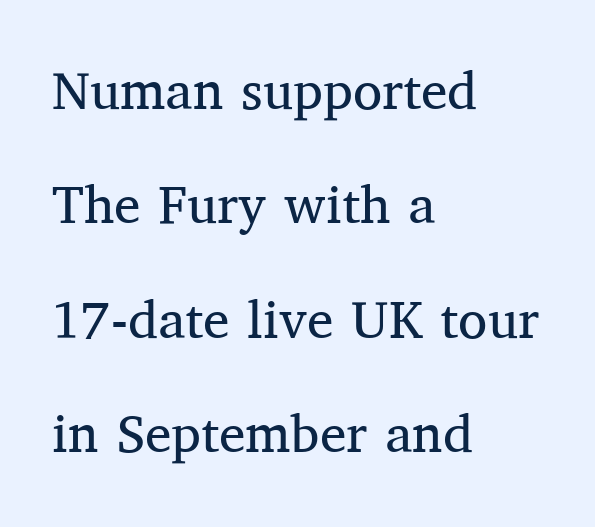
Q: Is the text bold? A: No.
Q: Is the text italic (slanted)? A: No, it is upright.
Q: Is the typeface a serif or a sans-serif typeface? A: Serif.
Q: Is the text underlined? A: No.
Q: How is the paragraph aligned? A: Left-aligned.
Q: Is the spacing between letters normal or unusually wide? A: Normal.
Q: Is the spacing between lines tight, normal or loose? A: Loose.
Q: Width (condensed, normal, or wide)? A: Normal.
Q: Stroke contrast? A: Medium.
Q: x-height? A: Medium.
Q: Monospaced? A: No.
